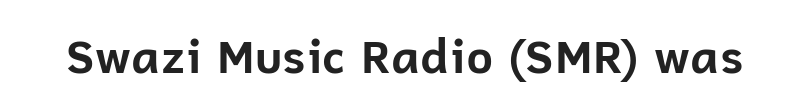
Q: Is the text bold? A: Yes.
Q: Is the text italic (slanted)? A: No, it is upright.
Q: Is the typeface a serif or a sans-serif typeface? A: Sans-serif.
Q: Is the text underlined? A: No.
Q: Is the spacing between letters normal or unusually wide? A: Normal.
Q: Width (condensed, normal, or wide)? A: Normal.
Q: Stroke contrast? A: Low.
Q: x-height? A: Medium.
Q: Monospaced? A: No.
